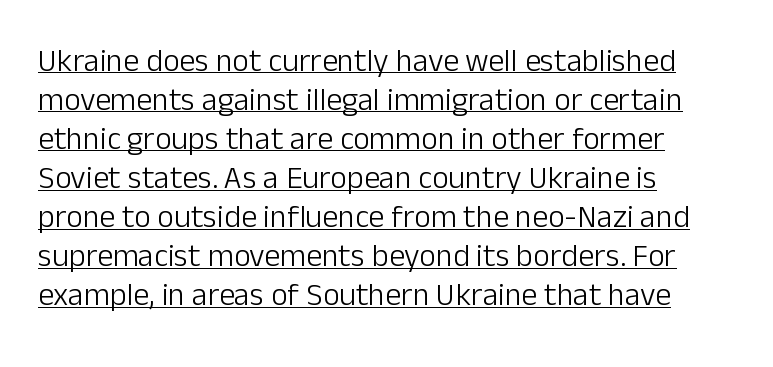
No letter is thick-stroked: the sample isn't bold. The type sits square on the baseline with zero lean. These lines stack with their left ends in a neat column. The string is rendered with underlining switched on. Typographically, this falls in the sans-serif category. The rendering uses natural spacing where letterforms have individual widths.
